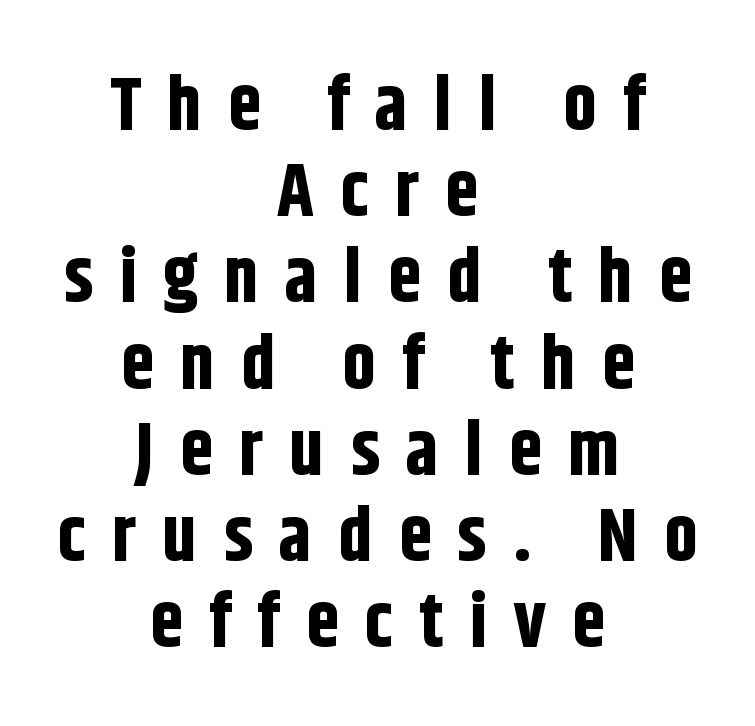
This sample uses a sans-serif face. This sample has the flowing, uneven cadence of proportional lettering. This sample uses an upright cut, with every glyph sitting square on the baseline. I'd describe the lettering as bold — thick and assertive. Is there much room between lines? No — they nearly touch. The rendering inserts visible extra space after every character.
